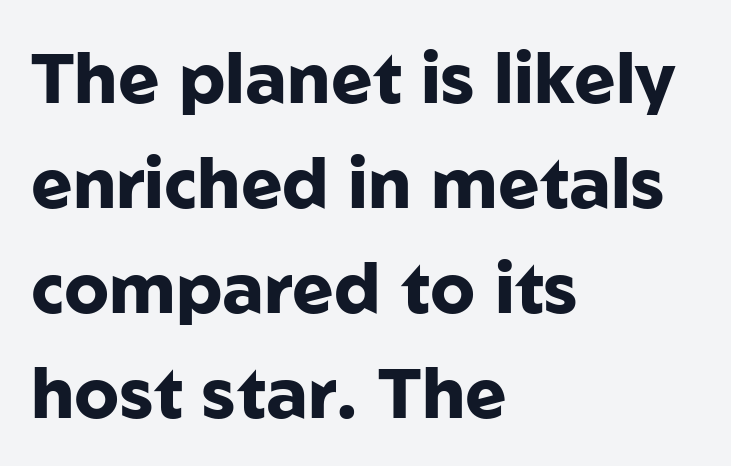
{"serif": "no", "italic": "no", "bold": "yes", "weight": "heavy", "width": "normal", "stroke_contrast": "low", "x_height": "medium", "monospaced": "no", "underline": "no", "align": "left", "line_spacing": "normal", "line_spacing_ratio": 1.5, "letter_spacing": "normal", "letter_spacing_em": 0.0, "glyph_px": 70}
